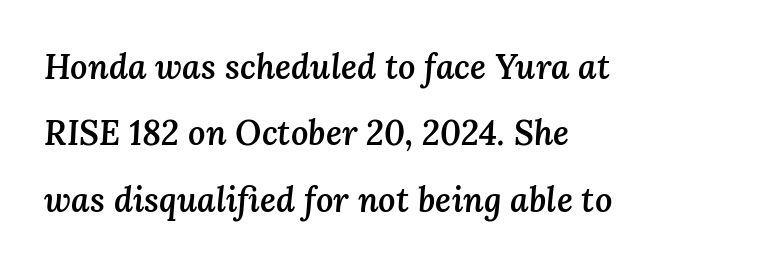
These lines are rendered in a variable-pitch font. Every row of glyphs begins at an identical x-position on the left. Bold? Not quite — semibold, heavier than regular but stopping short. Interline gaps are noticeably wide in this sample. There is no visible air inserted between adjacent glyphs. These lines were composed using italics.
